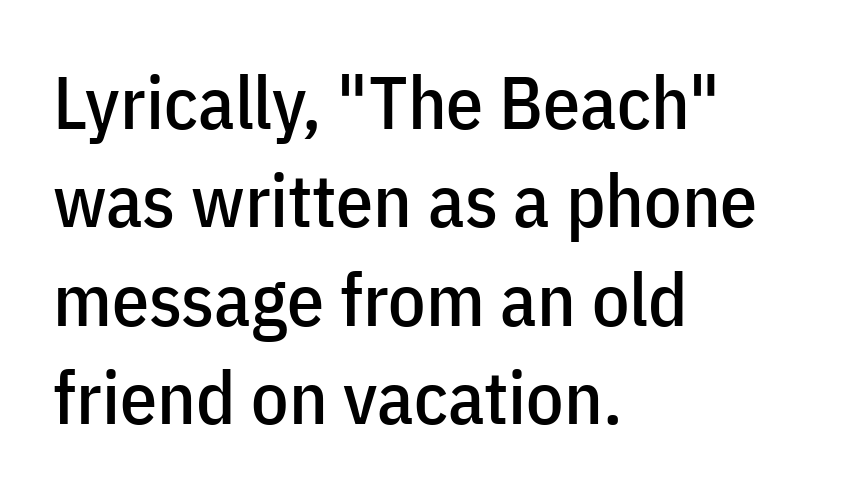
Letterform terminals end flat and unadorned throughout the passage. The rendering uses natural spacing where letterforms have individual widths. If you measured baseline to baseline, you'd find a middling distance. The ragged edge is on the right, which tells us the setting is flush left. Compared with typical body copy, the letter spacing here is the same.
